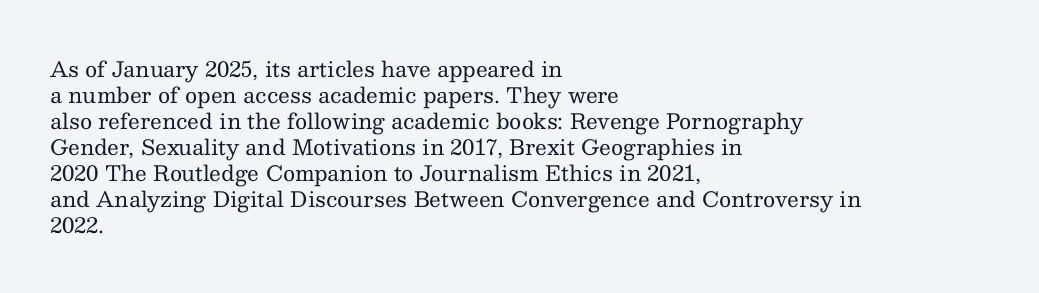
The image shows 21 px text type, upright; set left-aligned, line spacing 1.24x, normal letter spacing, not underlined.
